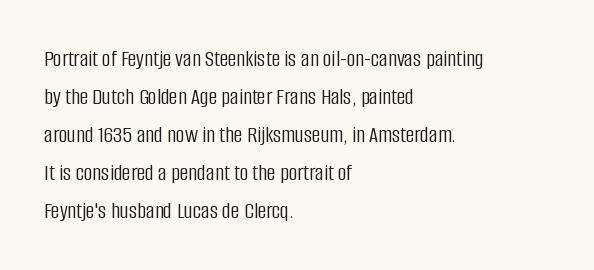
The image shows 24 px text type, upright; set left-aligned, normal line spacing (1.58x), normal letter spacing, not underlined.
